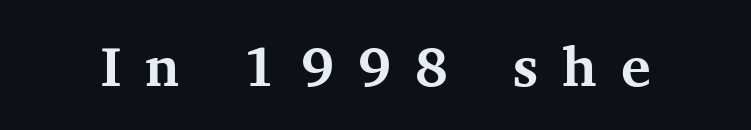
You can tell it's not italic because the verticals are truly vertical. Tracking here is generous; glyphs stand well apart from one another. How heavy is the stroke? Heavy — this is a bold. A serif font was chosen for this passage.
